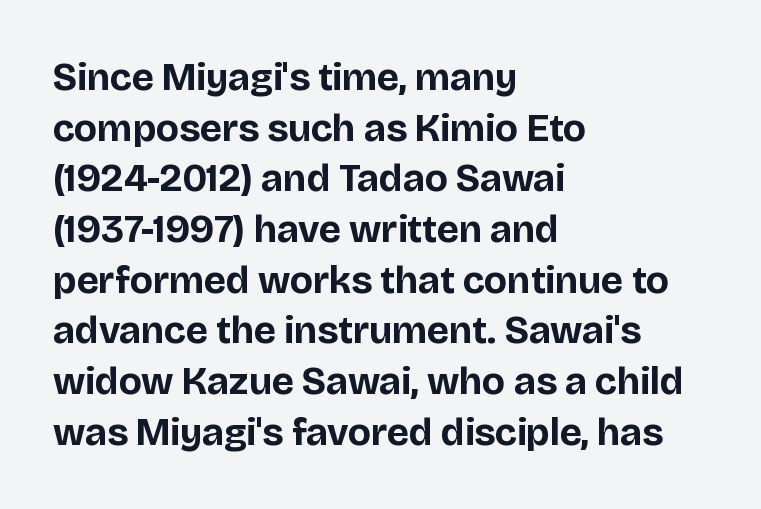
{"serif": "no", "italic": "no", "bold": "yes", "weight": "bold", "width": "normal", "stroke_contrast": "low", "x_height": "large", "monospaced": "no", "underline": "no", "align": "left", "line_spacing": "normal", "line_spacing_ratio": 1.3, "letter_spacing": "normal", "letter_spacing_em": 0.0, "glyph_px": 39}
